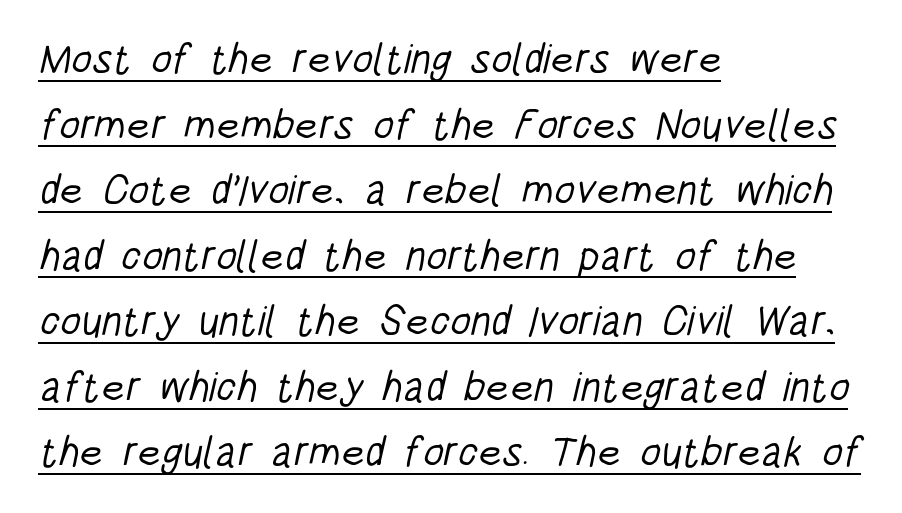
{"serif": "no", "bold": "no", "weight": "light", "width": "condensed", "stroke_contrast": "low", "x_height": "large", "monospaced": "no", "underline": "yes", "align": "left", "line_spacing": "normal", "line_spacing_ratio": 1.56, "letter_spacing": "normal", "letter_spacing_em": 0.0, "glyph_px": 42}
